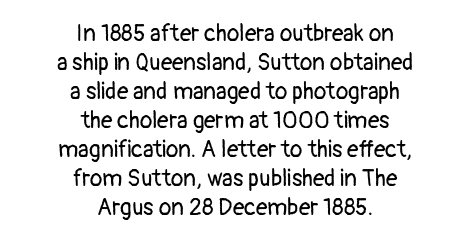
The image shows 23 px text type, upright; set centered, normal line spacing (1.26x), normal letter spacing, not underlined.
